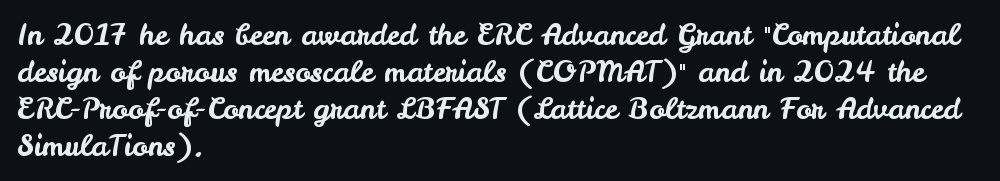
{"serif": "no", "width": "normal", "stroke_contrast": "low", "x_height": "small", "monospaced": "no", "underline": "no", "align": "left", "line_spacing": "normal", "line_spacing_ratio": 1.28, "letter_spacing": "normal", "letter_spacing_em": 0.0, "glyph_px": 29}
